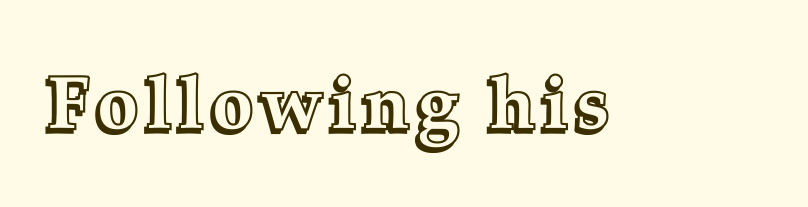
The image shows 74 px text type, upright; set not underlined; a medium x-height.
